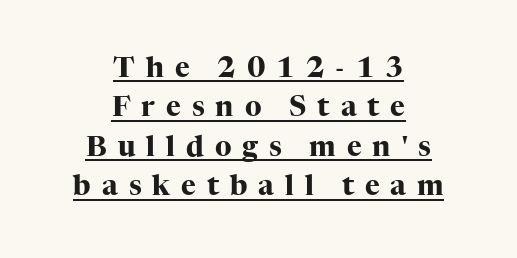
Do the characters align in a grid? No, the font is proportional. Here the glyphs are tracked loosely, breaking word shapes into spaced letters. The specimen includes a rule beneath the text block's lines. Old-style or modern, the face here clearly has serifs. Regular leading.
